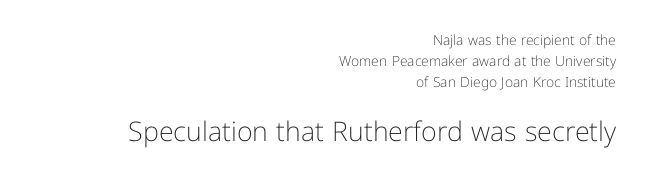
Typeset ragged left — the right edge is the straight one. Notice how descenders clear the ascenders below comfortably — that's standard leading. Posture: straight, roman, zero tilt. This layout puts the modest block above and the oversized block below. Decoration check: the copy has no underline. The weight would be labelled regular, book, light, or lighter still.
